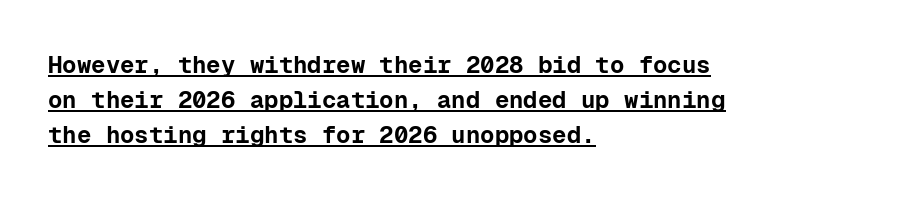
The image shows 24 px bold type, upright; set left-aligned, normal line spacing (1.46x), normal letter spacing, underlined.
